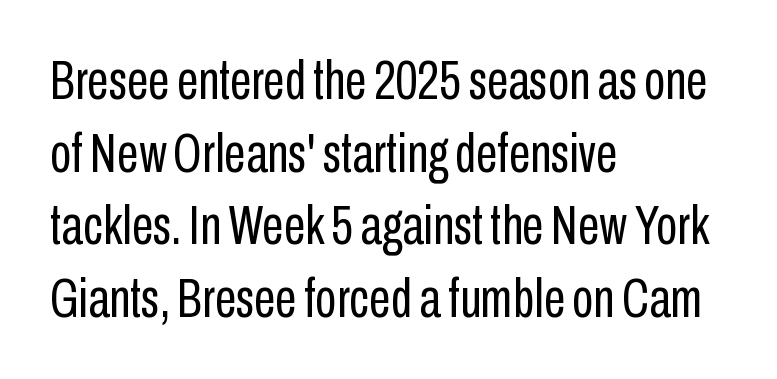
Q: Is the text bold? A: No.
Q: Is the text italic (slanted)? A: No, it is upright.
Q: Is the typeface a serif or a sans-serif typeface? A: Sans-serif.
Q: Is the text underlined? A: No.
Q: How is the paragraph aligned? A: Left-aligned.
Q: Is the spacing between letters normal or unusually wide? A: Normal.
Q: Is the spacing between lines tight, normal or loose? A: Normal.
Q: Width (condensed, normal, or wide)? A: Condensed.
Q: Stroke contrast? A: Low.
Q: x-height? A: Medium.
Q: Monospaced? A: No.
